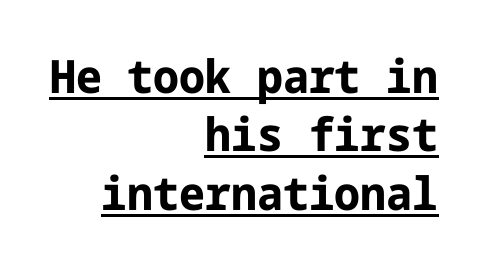
The characters look thick and weighty, a clear bold. Nobody touched the tracking dial on this one. Are there feet on the stems? There aren't — it's a sans. Students, observe the line beneath the letters — that is underlining.
